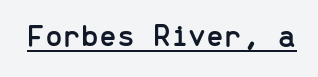
Q: Is the text italic (slanted)? A: No, it is upright.
Q: Is the typeface a serif or a sans-serif typeface? A: Sans-serif.
Q: Is the text underlined? A: Yes.
Q: Is the spacing between letters normal or unusually wide? A: Normal.
Q: Width (condensed, normal, or wide)? A: Normal.
Q: Stroke contrast? A: Low.
Q: x-height? A: Medium.
Q: Monospaced? A: Yes.
